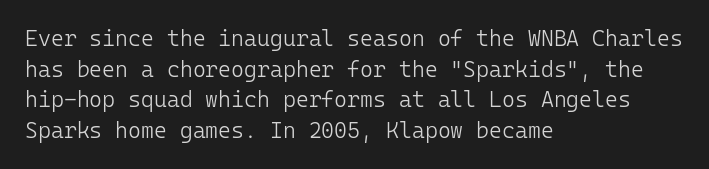
The image shows 22 px text type, upright; set left-aligned, normal line spacing (1.39x), normal letter spacing, not underlined.
